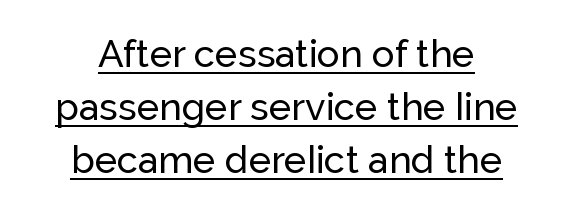
The image shows 38 px sans-serif type, upright; set centered, normal line spacing (1.4x), normal letter spacing, underlined; low stroke contrast and a medium x-height.
